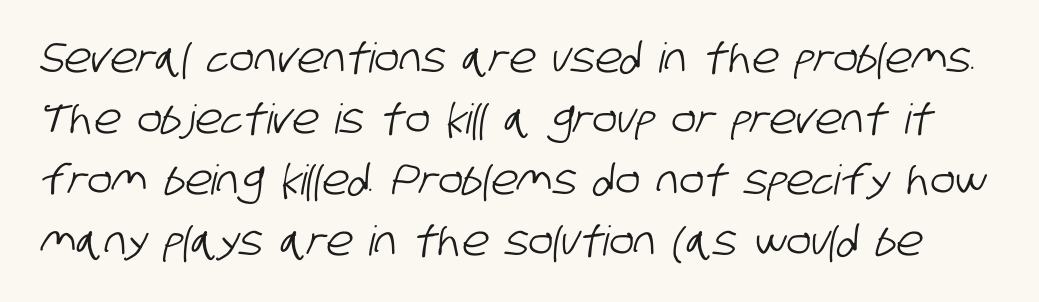
The image shows 41 px condensed sans-serif type; set normal line spacing (1.49x), normal letter spacing, not underlined; low stroke contrast and a large x-height.
